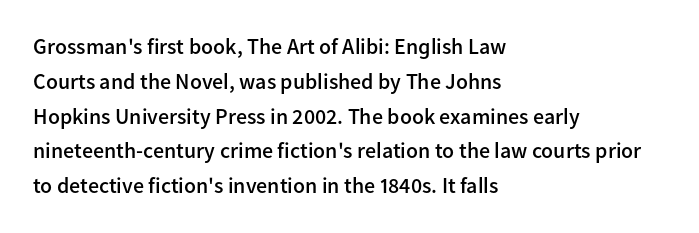
The image shows 22 px text type, upright; set left-aligned, normal line spacing (1.58x), normal letter spacing, not underlined.
